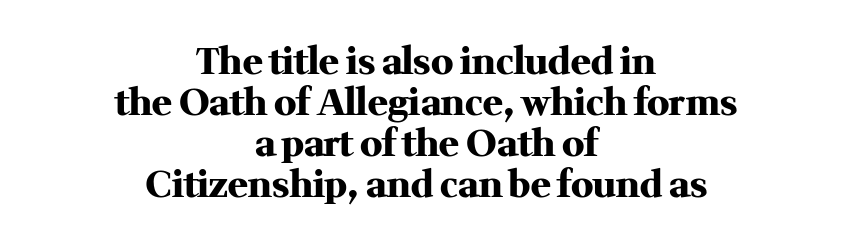
{"serif": "yes", "italic": "no", "bold": "yes", "weight": "heavy", "width": "normal", "stroke_contrast": "medium", "x_height": "medium", "monospaced": "no", "underline": "no", "align": "center", "line_spacing": "tight", "line_spacing_ratio": 1.11, "letter_spacing": "normal", "letter_spacing_em": 0.0, "glyph_px": 37}
